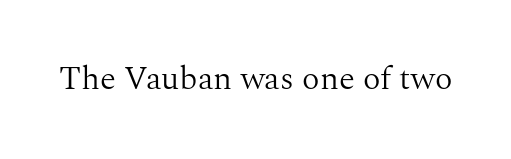
Every stem runs plumb, perpendicular to the baseline. Bold? No — there's no thickening of the strokes. The foot of each line stays bare and open. The passage shown is typed in a proportional face where columns would drift. The face used here is rendered with its standard letterfit.
